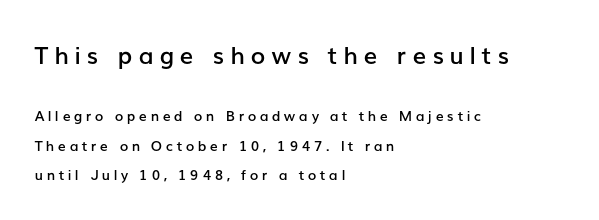
Q: Is the text bold? A: Semi-bold.
Q: Is the text italic (slanted)? A: No, it is upright.
Q: Is the text underlined? A: No.
Q: How is the paragraph aligned? A: Left-aligned.
Q: Is the spacing between letters normal or unusually wide? A: Unusually wide.
Q: Is the spacing between lines tight, normal or loose? A: Loose.
Q: Which block of text is set in a larger size, the first (top) or the second (bottom)? A: The first (top) one.
